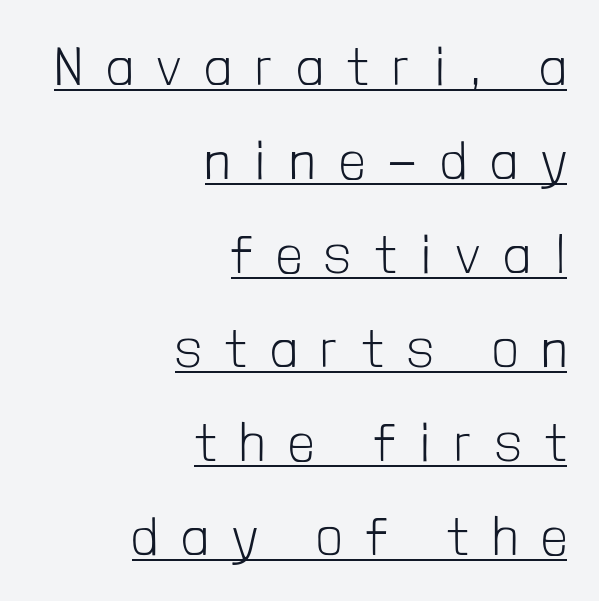
Stem width sits at or under what a default text font uses. Font category for this specimen: sans-serif. Posture: vertical. Compared with typical body copy, the letter spacing here is much looser. Line ends are locked; line starts wander. You could not count columns in this text — the font is proportionally spaced.
